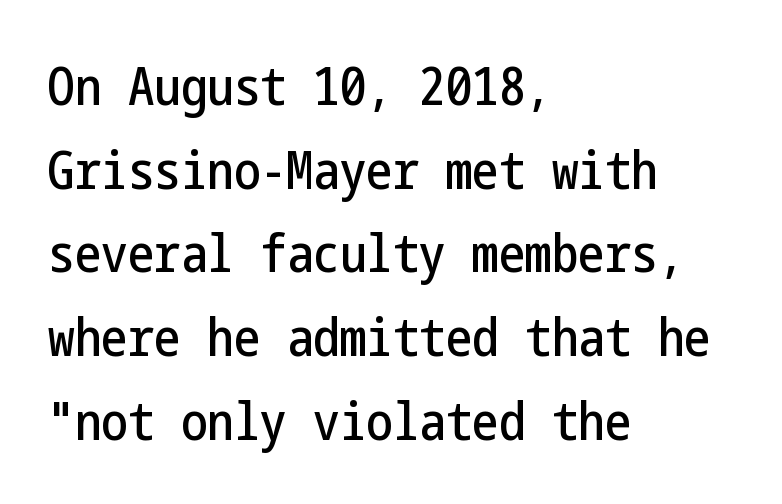
The image shows 53 px condensed sans-serif type, upright; set left-aligned, normal line spacing (1.58x), normal letter spacing, not underlined; low stroke contrast and a medium x-height.
